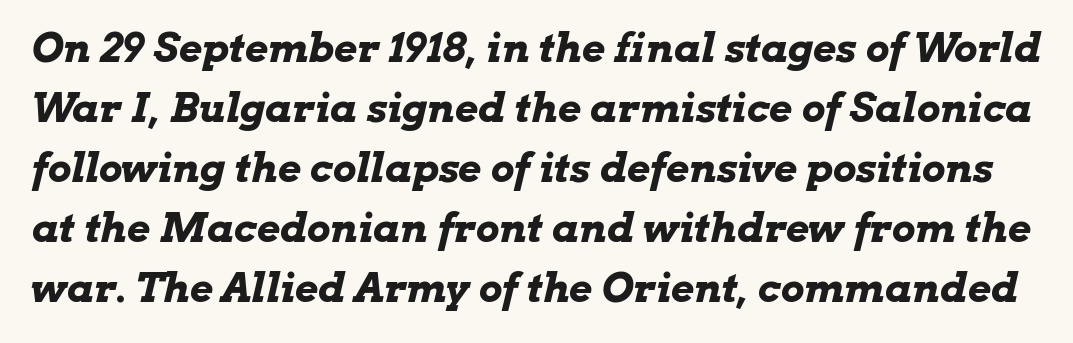
This sample has the flowing, uneven cadence of proportional lettering. The text carries the slant typical of an italic or oblique font. No word sits above an underline. Whoever set this chose a conventional vertical rhythm.
